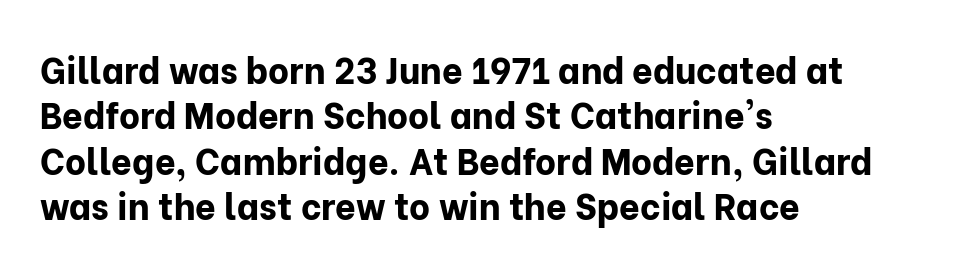
{"serif": "no", "italic": "no", "bold": "yes", "weight": "bold", "width": "normal", "stroke_contrast": "low", "x_height": "medium", "monospaced": "no", "underline": "no", "align": "left", "line_spacing": "normal", "line_spacing_ratio": 1.26, "letter_spacing": "normal", "letter_spacing_em": 0.0, "glyph_px": 36}
